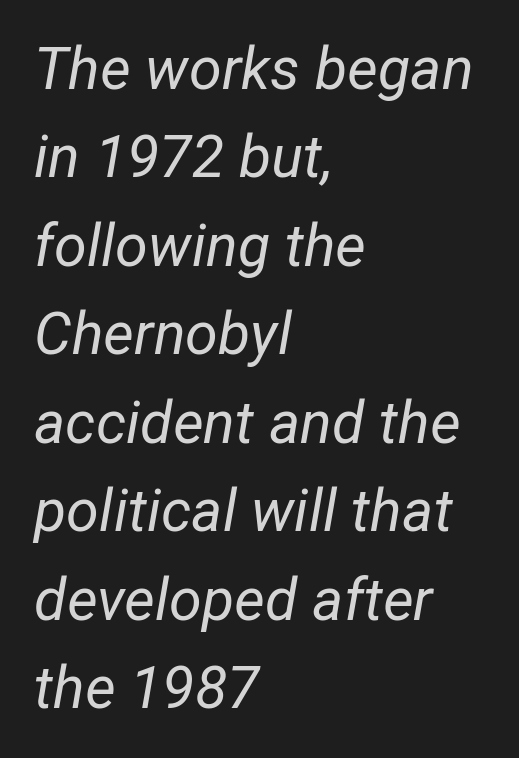
Stems here are at most as thick as an everyday book face. Glyph-to-glyph distance matches everyday printed text. In terms of leading, this rendering sits right in the middle. The specimen reads as italic at a glance.
